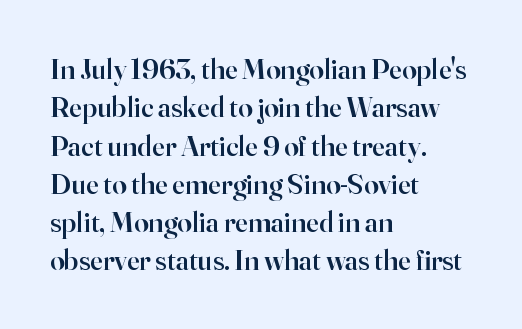
{"serif": "yes", "italic": "no", "bold": "semi", "weight": "semibold", "width": "normal", "stroke_contrast": "high", "x_height": "small", "monospaced": "no", "underline": "no", "align": "left", "line_spacing": "normal", "line_spacing_ratio": 1.32, "letter_spacing": "normal", "letter_spacing_em": 0.0, "glyph_px": 29}
